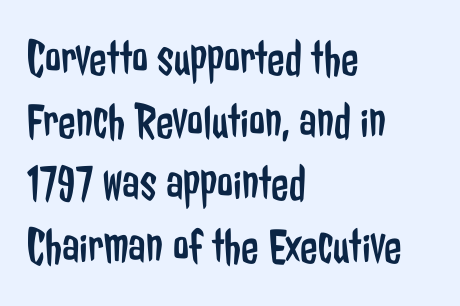
Line starts are locked; line ends wander. In terms of letterspacing, this is plain default setting. Heft: none added — not bold. Letterform terminals end flat and unadorned throughout the passage.
